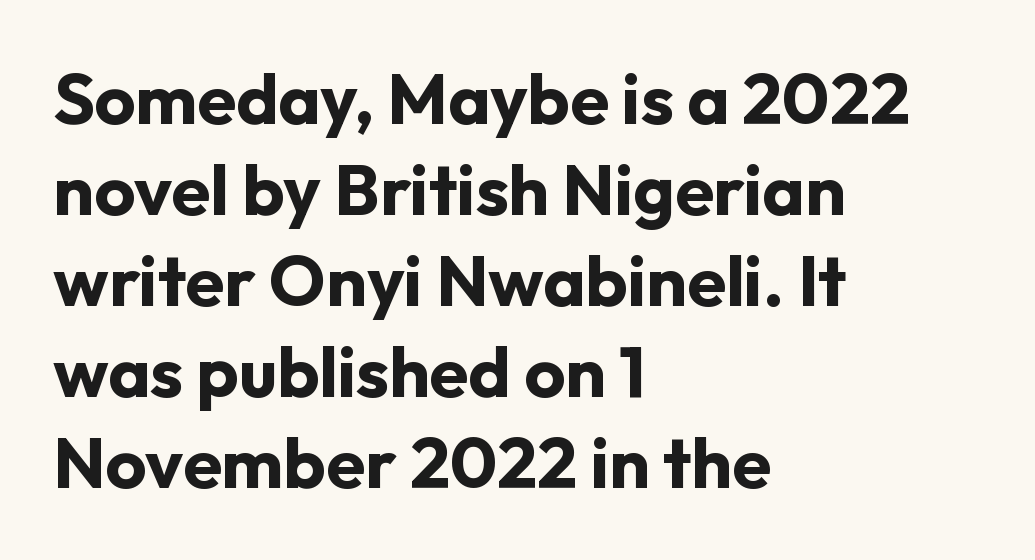
Q: Is the text bold? A: Yes.
Q: Is the text italic (slanted)? A: No, it is upright.
Q: Is the typeface a serif or a sans-serif typeface? A: Sans-serif.
Q: Is the text underlined? A: No.
Q: How is the paragraph aligned? A: Left-aligned.
Q: Is the spacing between letters normal or unusually wide? A: Normal.
Q: Is the spacing between lines tight, normal or loose? A: Normal.
Q: Width (condensed, normal, or wide)? A: Normal.
Q: Stroke contrast? A: Low.
Q: x-height? A: Medium.
Q: Monospaced? A: No.
